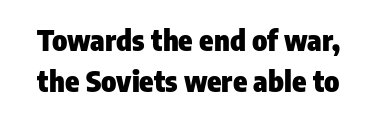
The image shows 29 px heavy, condensed sans-serif type, upright; set normal line spacing (1.4x), normal letter spacing, not underlined; low stroke contrast and a medium x-height.
